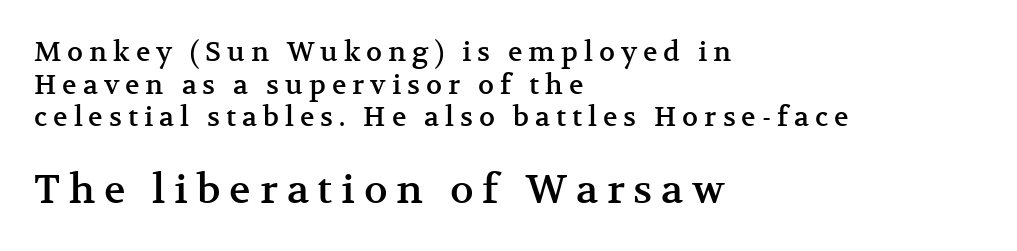
{"serif": "yes", "italic": "no", "width": "normal", "stroke_contrast": "medium", "x_height": "medium", "monospaced": "no", "underline": "no", "align": "left", "line_spacing_ratio": 1.21, "letter_spacing": "wide", "letter_spacing_em": 0.22, "larger_block": "second", "size_ratio": 1.48, "glyph_px": 40}
